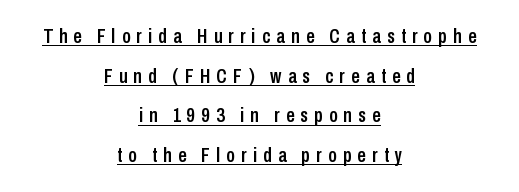
Style check: upright. Each line is balanced around a shared central axis. The face used here is rendered with a markedly widened letterfit. Underline: present.
